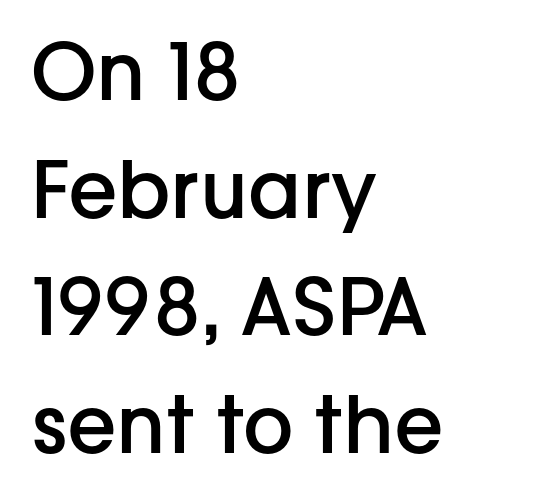
{"serif": "no", "italic": "no", "bold": "semi", "weight": "semibold", "width": "normal", "stroke_contrast": "low", "x_height": "medium", "monospaced": "no", "underline": "no", "align": "left", "line_spacing": "normal", "line_spacing_ratio": 1.49, "letter_spacing": "normal", "letter_spacing_em": 0.0, "glyph_px": 79}
